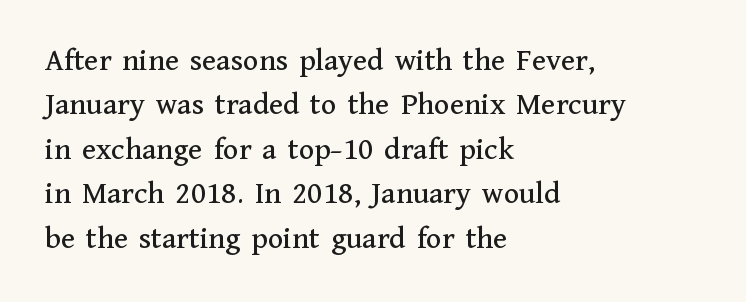
Serif or sans? Serif — the stroke terminals have little feet. Check under the words: just untouched page. The text block is weighted toward the left margin, trailing off unevenly rightward. Varying glyph widths throughout — classic text-font behaviour.
